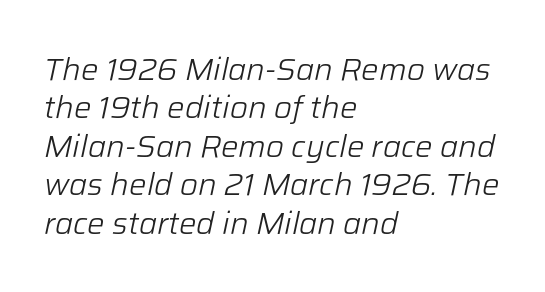
The image shows 31 px light type, italic (leaning right); set left-aligned, line spacing 1.24x, normal letter spacing, not underlined; low stroke contrast and a medium x-height.
